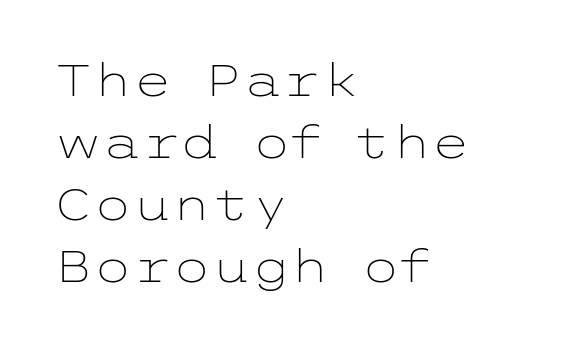
Any mark beneath the type? The region is blank. The letterforms sit at book weight or below. Every row of glyphs begins at an identical x-position on the left. Notice how the stems are strictly vertical — no italics here.
